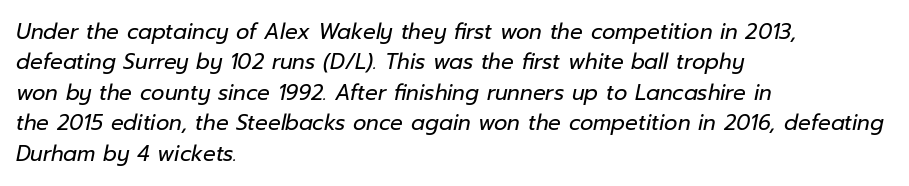
The image shows 21 px text type, italic (leaning right); set left-aligned, normal line spacing (1.45x), normal letter spacing, not underlined.
